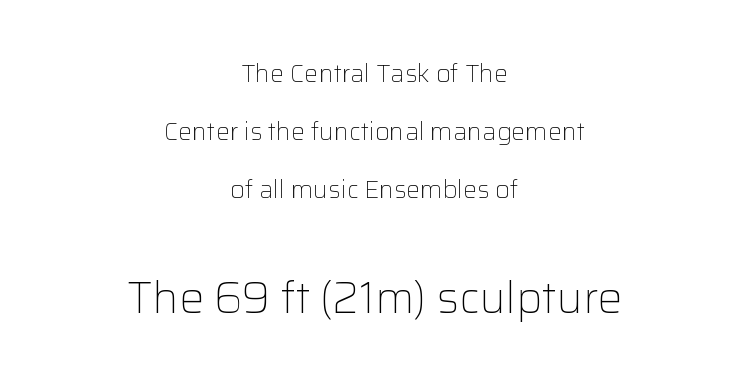
If you folded the block vertically in half, each line would mirror itself in length. Weight: regular or lighter. Widely set lines give the paragraph a tall, airy silhouette. The glyphs are unaccompanied by any horizontal stroke below them.
